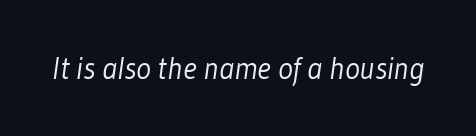
The image shows 31 px light, condensed sans-serif type; set normal letter spacing, not underlined; low stroke contrast and a medium x-height.
